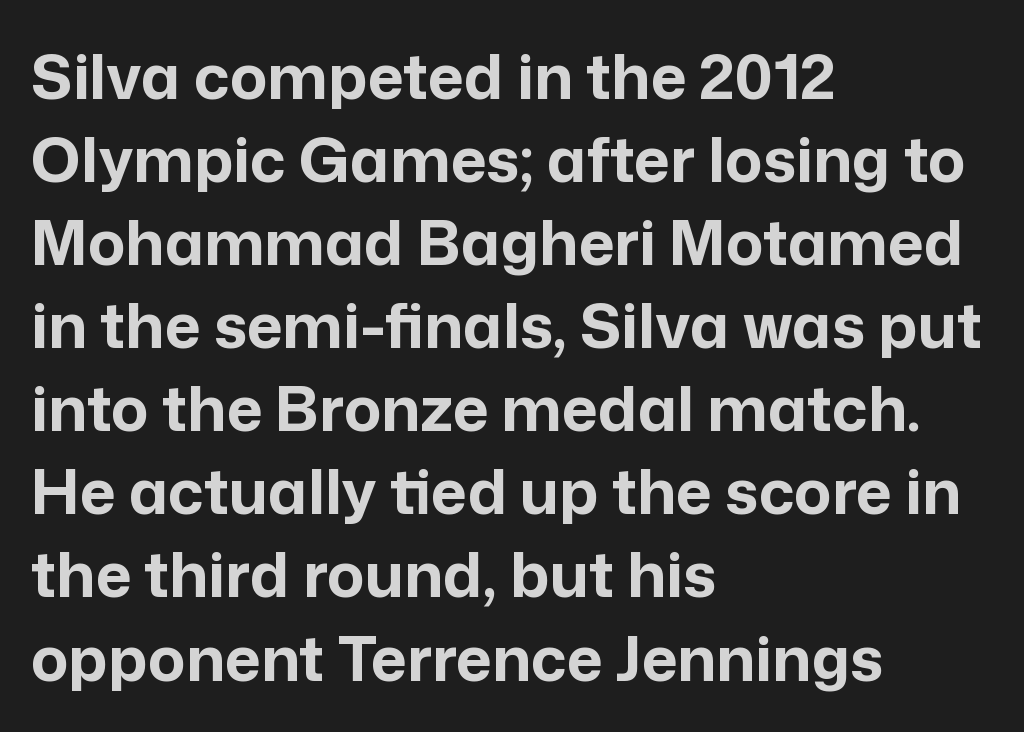
The image shows 62 px bold sans-serif type, upright; set left-aligned, normal line spacing (1.34x), normal letter spacing, not underlined; low stroke contrast and a medium x-height.
